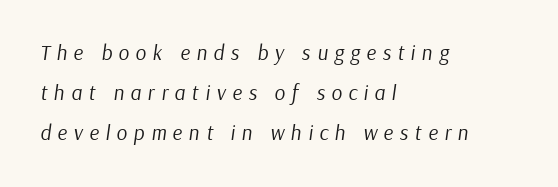
You could fit nearly another row in the gap between these rows. The glyphs look as if they've been sheared to an angle. Between one letter and the next there's a generous, obvious gap. This rendering uses left alignment, leaving the right contour irregular. Weight: in the light-to-regular range.
